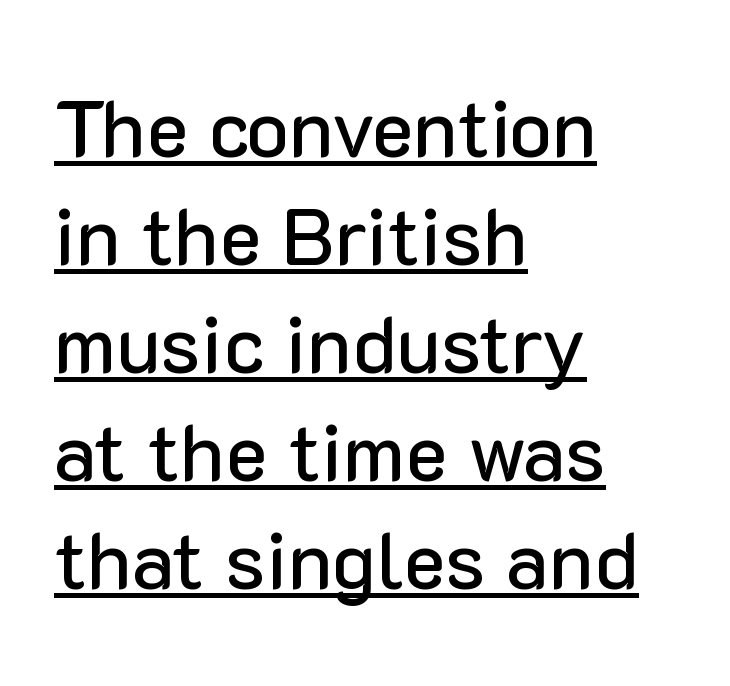
The image shows 80 px sans-serif type, upright; set left-aligned, normal line spacing (1.35x), normal letter spacing, underlined; low stroke contrast and a medium x-height.
